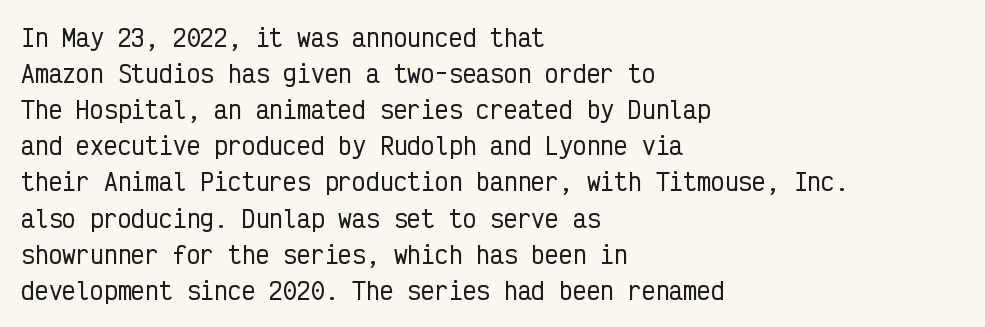
Q: Is the text italic (slanted)? A: No, it is upright.
Q: Is the text underlined? A: No.
Q: How is the paragraph aligned? A: Left-aligned.
Q: Is the spacing between letters normal or unusually wide? A: Normal.
Q: Is the spacing between lines tight, normal or loose? A: Normal.
